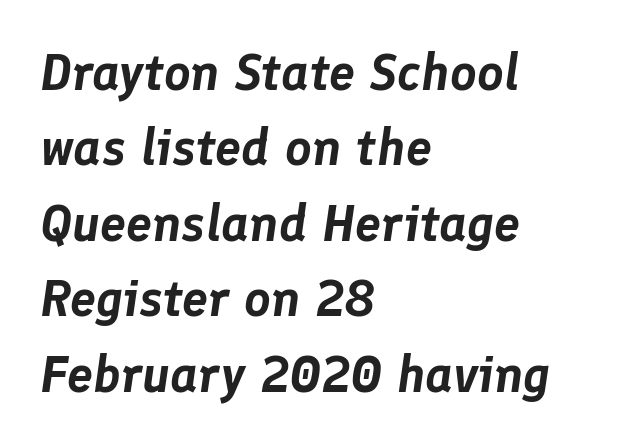
The image shows 52 px text type, italic (leaning right); set left-aligned, normal line spacing (1.45x), normal letter spacing, not underlined; low stroke contrast and a medium x-height.
